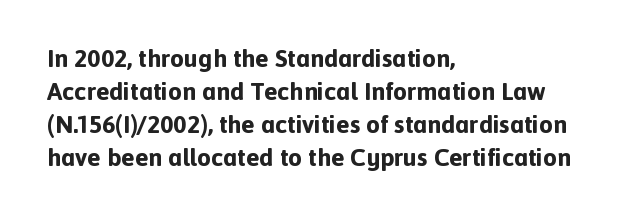
Q: Is the text bold? A: Yes.
Q: Is the text italic (slanted)? A: No, it is upright.
Q: Is the text underlined? A: No.
Q: How is the paragraph aligned? A: Left-aligned.
Q: Is the spacing between letters normal or unusually wide? A: Normal.
Q: Is the spacing between lines tight, normal or loose? A: Normal.
